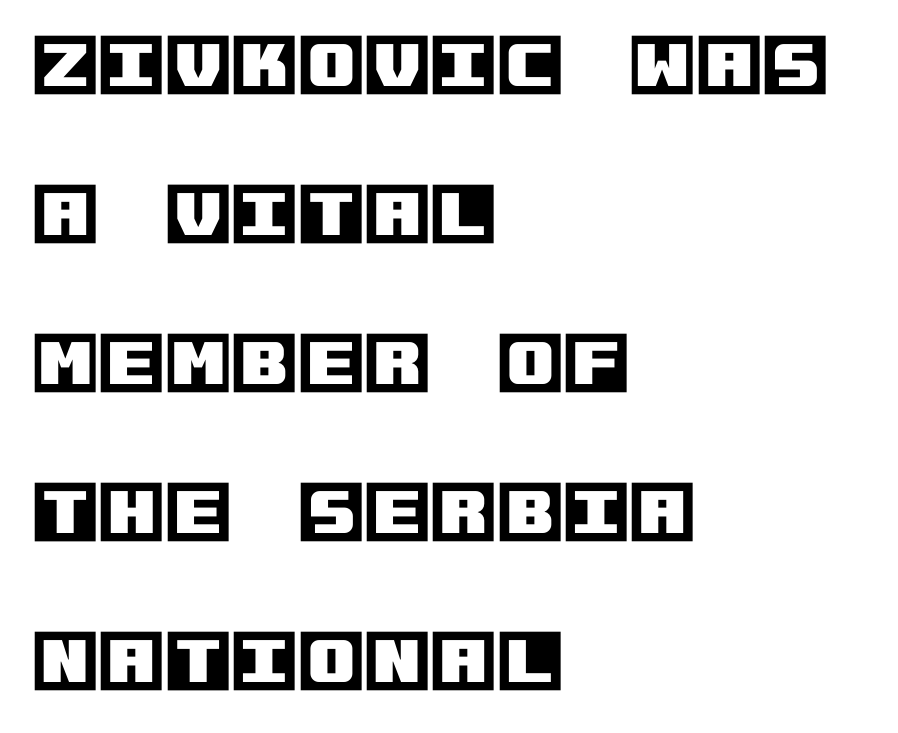
The setting favours the left margin, as ordinary paragraphs usually do. Whoever set this chose breathing room over compactness in the vertical rhythm. Do the letters lean? They stand straight. Only glyphs here, with clear space below each row. Spacing between characters is what you'd get straight out of the box.
